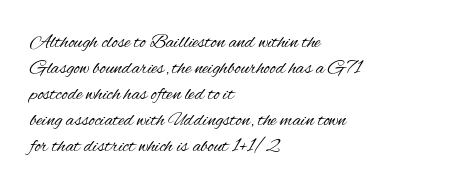
Where is the straight margin? On the left. This sample keeps an unexceptional amount of space between lines. The typesetting does not lean heavy: it is not bold. The gaps between neighbouring characters are ordinary and unremarkable. A clean baseline with only descenders dipping below it.
